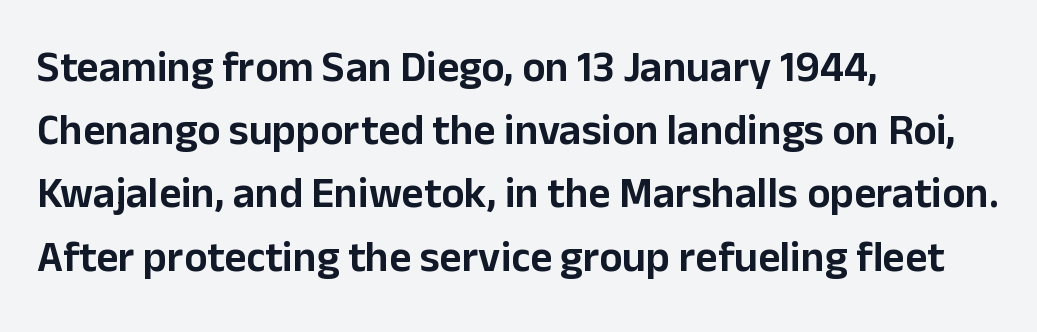
Character widths vary here, with narrow letters taking less room than wide ones. Just letters on the line, the space beneath them empty. Teacher's note: observe the even left margin — that is flush-left alignment. Type style note: lacks serifs. How would I describe the line gaps? Plain and ordinary.
